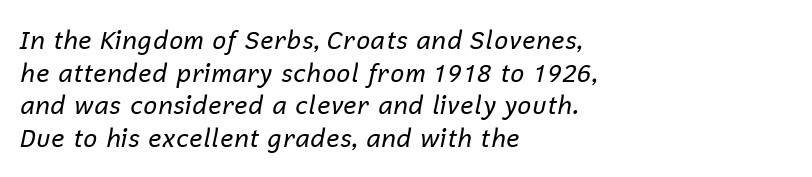
The image shows 25 px text type, italic (leaning right); set left-aligned, normal line spacing (1.31x), normal letter spacing, not underlined.
